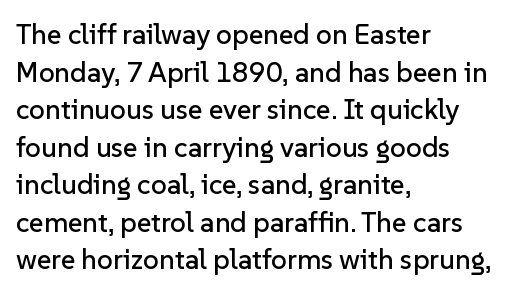
{"serif": "no", "italic": "no", "width": "normal", "stroke_contrast": "low", "x_height": "medium", "monospaced": "no", "underline": "no", "align": "left", "line_spacing": "normal", "line_spacing_ratio": 1.34, "letter_spacing": "normal", "letter_spacing_em": 0.0, "glyph_px": 28}
